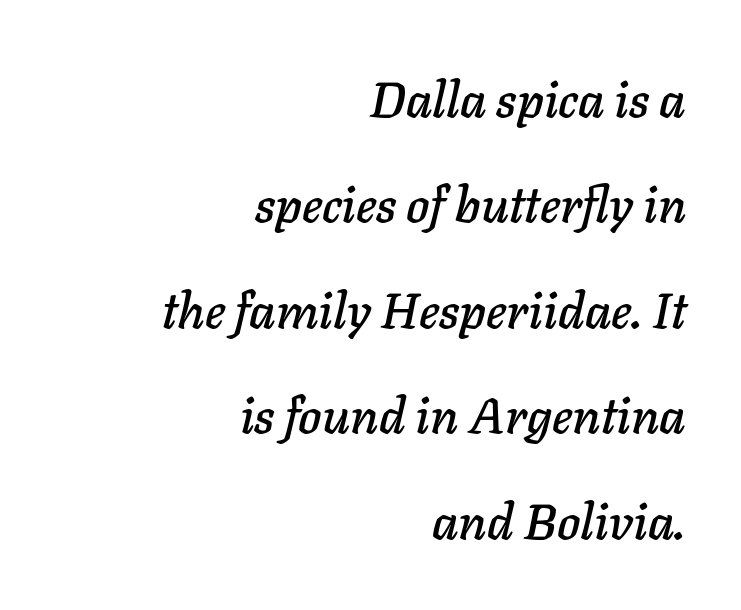
Q: Is the text italic (slanted)? A: Yes, it leans right by about 11 degrees.
Q: Is the text underlined? A: No.
Q: How is the paragraph aligned? A: Right-aligned.
Q: Is the spacing between letters normal or unusually wide? A: Normal.
Q: Is the spacing between lines tight, normal or loose? A: Loose.
Q: Width (condensed, normal, or wide)? A: Normal.
Q: Stroke contrast? A: Low.
Q: x-height? A: Medium.
Q: Monospaced? A: No.
